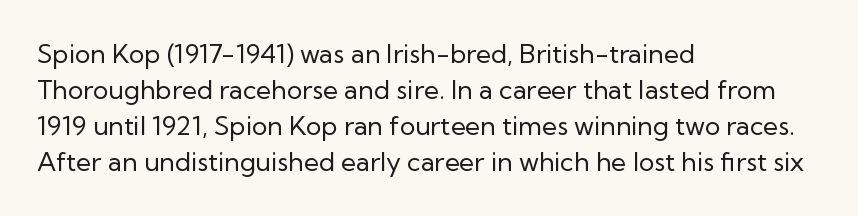
Q: Is the text bold? A: No.
Q: Is the text italic (slanted)? A: No, it is upright.
Q: Is the text underlined? A: No.
Q: How is the paragraph aligned? A: Left-aligned.
Q: Is the spacing between letters normal or unusually wide? A: Normal.
Q: Is the spacing between lines tight, normal or loose? A: Normal.
